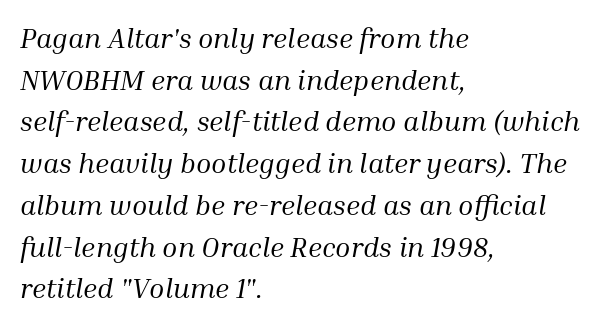
The image shows 28 px regular-weight serif type, italic (leaning right); set left-aligned, normal line spacing (1.49x), normal letter spacing, not underlined; medium stroke contrast and a medium x-height.
